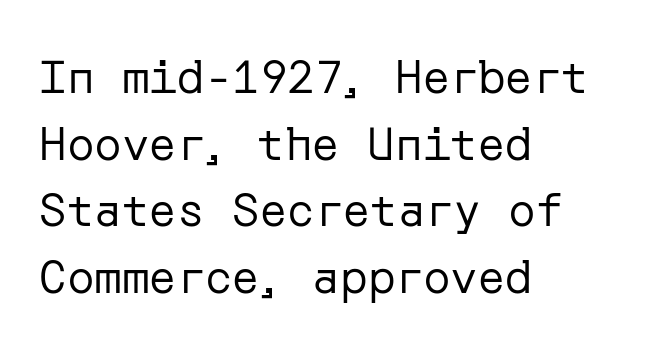
Q: Is the text bold? A: No.
Q: Is the text italic (slanted)? A: No, it is upright.
Q: Is the typeface a serif or a sans-serif typeface? A: Sans-serif.
Q: Is the text underlined? A: No.
Q: How is the paragraph aligned? A: Left-aligned.
Q: Is the spacing between letters normal or unusually wide? A: Normal.
Q: Is the spacing between lines tight, normal or loose? A: Normal.
Q: Width (condensed, normal, or wide)? A: Normal.
Q: Stroke contrast? A: Low.
Q: x-height? A: Medium.
